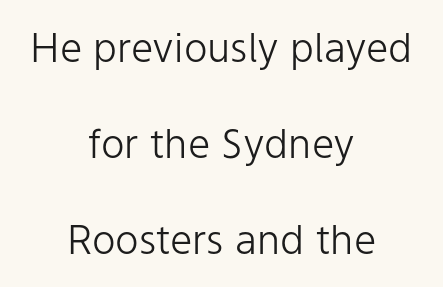
The rendering shows plain stroke endings on the letterforms — a sans-serif design. Is this a fixed-width face? No — the glyphs have proportional, varying widths. Quick note: not italic, upright. Standard letterfit; no display-style spreading of the glyphs. The line-height multiplier appears high, well above default. A centered setting, common on invitations and titles, is used for this passage.
